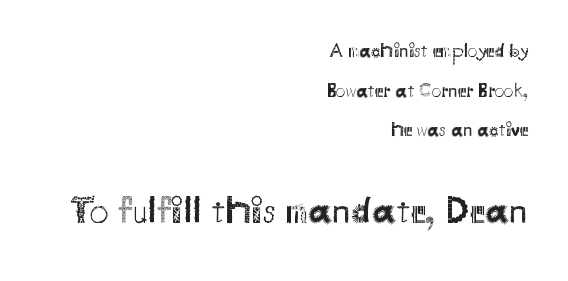
Anything drawn beneath the words? Only blank space. Italic? Not at all — the glyphs are vertical. Each letter keeps its own natural width here, so spacing adapts to shape. The gaps between neighbouring characters are ordinary and unremarkable.
